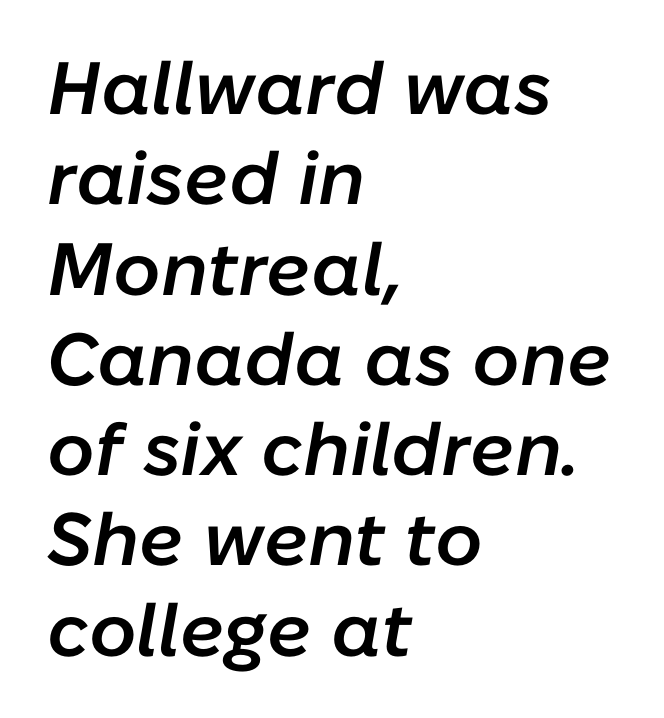
{"italic": "yes", "lean": "right", "slant_degrees": 10, "bold": "semi", "weight": "semibold", "width": "normal", "stroke_contrast": "low", "x_height": "medium", "monospaced": "no", "underline": "no", "align": "left", "line_spacing_ratio": 1.22, "letter_spacing": "normal", "letter_spacing_em": 0.0, "glyph_px": 74}
